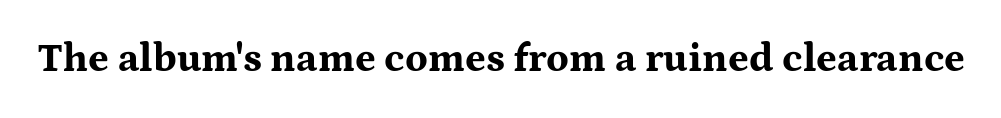
Q: Is the text bold? A: Yes.
Q: Is the text italic (slanted)? A: No, it is upright.
Q: Is the typeface a serif or a sans-serif typeface? A: Serif.
Q: Is the text underlined? A: No.
Q: Is the spacing between letters normal or unusually wide? A: Normal.
Q: Width (condensed, normal, or wide)? A: Wide.
Q: Stroke contrast? A: Medium.
Q: x-height? A: Medium.
Q: Monospaced? A: No.
